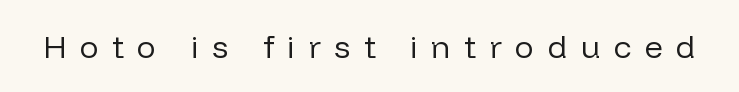
Q: Is the text bold? A: No.
Q: Is the text italic (slanted)? A: No, it is upright.
Q: Is the typeface a serif or a sans-serif typeface? A: Sans-serif.
Q: Is the text underlined? A: No.
Q: Is the spacing between letters normal or unusually wide? A: Unusually wide.
Q: Width (condensed, normal, or wide)? A: Normal.
Q: Stroke contrast? A: Low.
Q: x-height? A: Medium.
Q: Monospaced? A: No.
